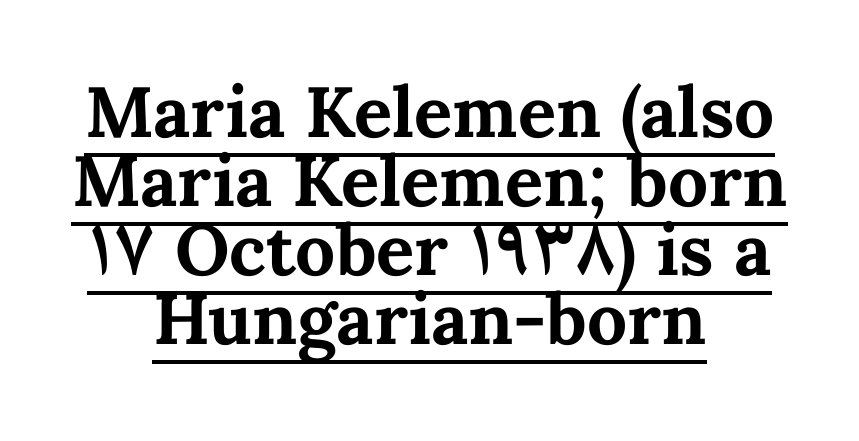
The image shows 71 px bold type, upright; set centered, tight line spacing (0.97x), normal letter spacing, underlined; medium stroke contrast and a medium x-height.
